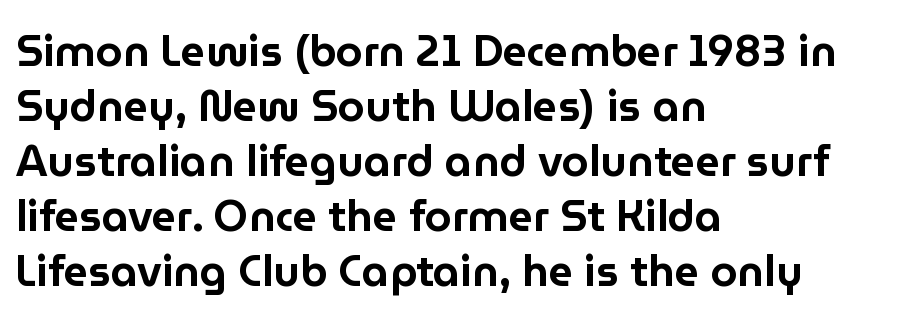
The image shows 43 px sans-serif type, upright; set left-aligned, normal line spacing (1.28x), normal letter spacing, not underlined; low stroke contrast and a medium x-height.
